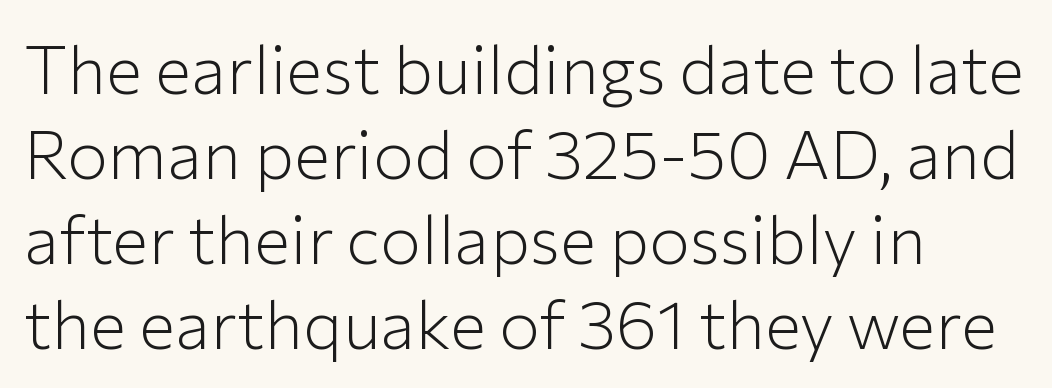
This is roman type, the default non-slanted kind. The typesetting does not lean heavy: it is not bold. The line texture is even and compact thanks to regular tracking. Looks like regular typesetting: each glyph gets only the width it needs.
